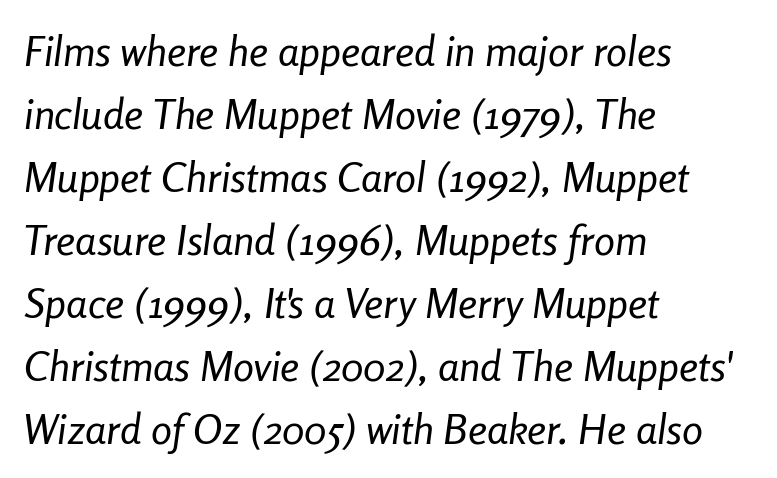
Q: Is the text bold? A: No.
Q: Is the text italic (slanted)? A: Yes, it leans right by about 8 degrees.
Q: Is the text underlined? A: No.
Q: How is the paragraph aligned? A: Left-aligned.
Q: Is the spacing between letters normal or unusually wide? A: Normal.
Q: Is the spacing between lines tight, normal or loose? A: Normal.
Q: Width (condensed, normal, or wide)? A: Condensed.
Q: Stroke contrast? A: Low.
Q: x-height? A: Medium.
Q: Monospaced? A: No.
